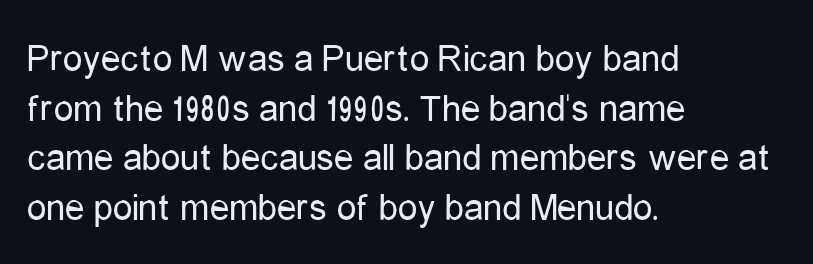
{"serif": "no", "italic": "no", "bold": "no", "weight": "regular", "width": "condensed", "stroke_contrast": "low", "x_height": "medium", "monospaced": "no", "underline": "no", "align": "left", "line_spacing": "normal", "line_spacing_ratio": 1.27, "letter_spacing": "normal", "letter_spacing_em": 0.0, "glyph_px": 39}
